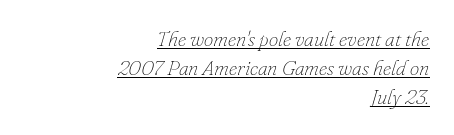
Horizontally, the lines are justified to the trailing edge only. In terms of letterspacing, this is plain default setting. Does the leading feel generous? No, just average. Every word sits above its own underline. The font is comparable to plain body text, perhaps lighter.
